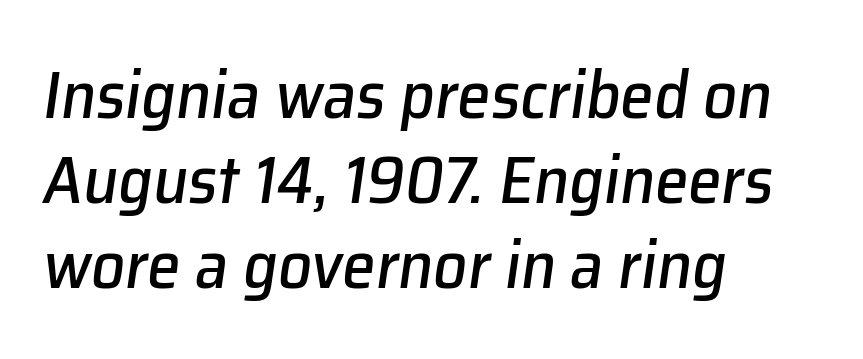
Here the designer chose a conventional face with non-uniform glyph widths. Which margin do the lines hug? The left one — the right edge is uneven. Honestly, the row spacing looks completely unremarkable. Students, note that the glyphs here touch the page at normal intervals. The typography opts for an oblique posture over an upright one. Each row of text sits above clean, open space.
